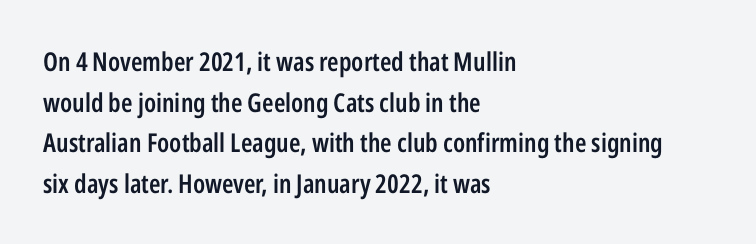
The image shows 26 px text type, upright; set left-aligned, normal line spacing (1.56x), normal letter spacing, not underlined.
